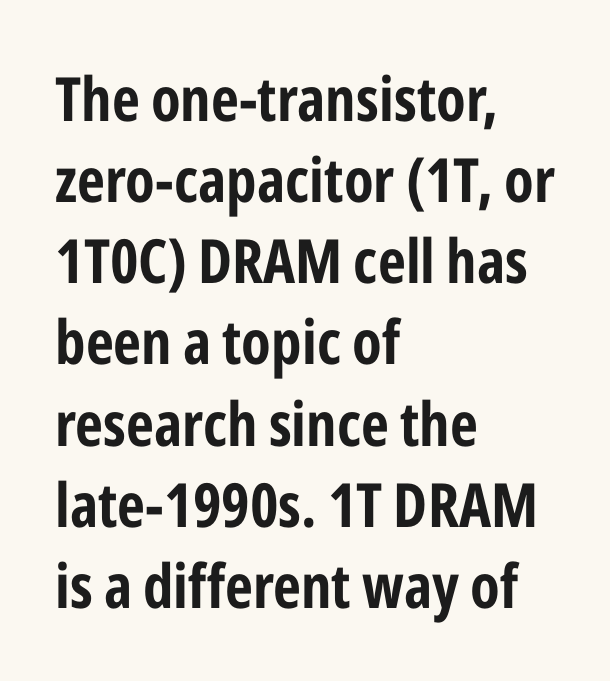
Q: Is the text bold? A: Yes.
Q: Is the text italic (slanted)? A: No, it is upright.
Q: Is the typeface a serif or a sans-serif typeface? A: Sans-serif.
Q: Is the text underlined? A: No.
Q: How is the paragraph aligned? A: Left-aligned.
Q: Is the spacing between letters normal or unusually wide? A: Normal.
Q: Is the spacing between lines tight, normal or loose? A: Normal.
Q: Width (condensed, normal, or wide)? A: Condensed.
Q: Stroke contrast? A: Low.
Q: x-height? A: Medium.
Q: Monospaced? A: No.
